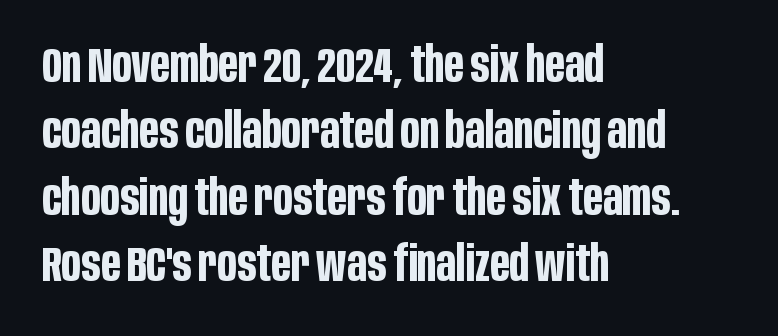
{"serif": "no", "italic": "no", "bold": "yes", "weight": "bold", "width": "condensed", "stroke_contrast": "low", "x_height": "large", "monospaced": "no", "underline": "no", "align": "left", "line_spacing": "normal", "line_spacing_ratio": 1.33, "letter_spacing": "normal", "letter_spacing_em": 0.0, "glyph_px": 50}
